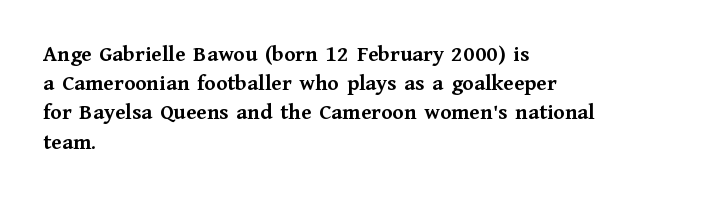
Q: Is the text bold? A: Yes.
Q: Is the text italic (slanted)? A: No, it is upright.
Q: Is the text underlined? A: No.
Q: How is the paragraph aligned? A: Left-aligned.
Q: Is the spacing between letters normal or unusually wide? A: Normal.
Q: Is the spacing between lines tight, normal or loose? A: Normal.
